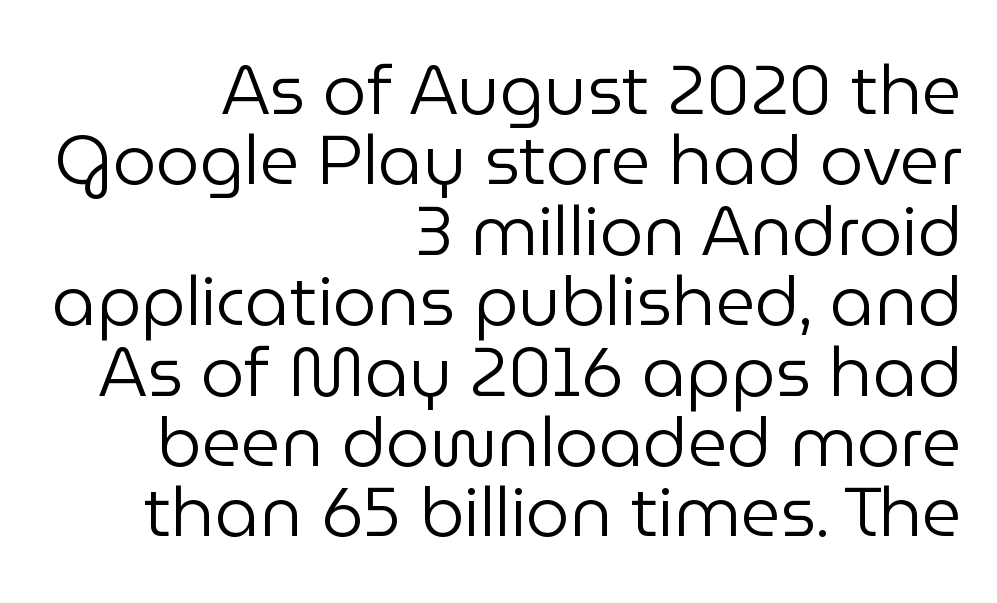
{"serif": "no", "italic": "no", "bold": "no", "weight": "regular", "width": "normal", "stroke_contrast": "low", "x_height": "medium", "monospaced": "no", "underline": "no", "align": "right", "line_spacing": "tight", "line_spacing_ratio": 1.02, "letter_spacing": "normal", "letter_spacing_em": 0.0, "glyph_px": 69}
